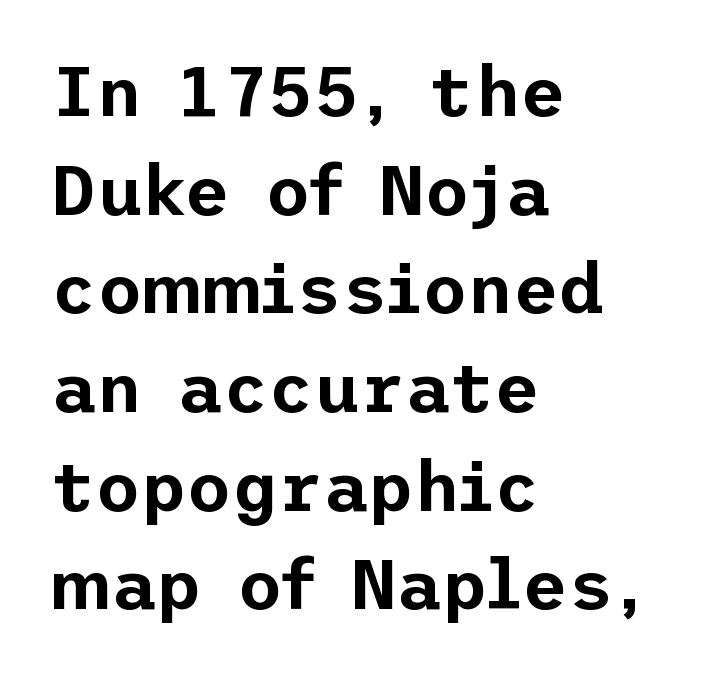
{"serif": "no", "italic": "no", "width": "normal", "stroke_contrast": "low", "x_height": "medium", "underline": "no", "align": "left", "line_spacing": "normal", "line_spacing_ratio": 1.41, "letter_spacing": "normal", "letter_spacing_em": 0.0, "glyph_px": 70}
